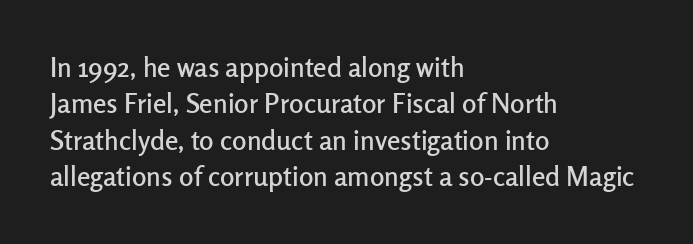
Q: Is the text italic (slanted)? A: No, it is upright.
Q: Is the text underlined? A: No.
Q: How is the paragraph aligned? A: Left-aligned.
Q: Is the spacing between letters normal or unusually wide? A: Normal.
Q: Is the spacing between lines tight, normal or loose? A: Normal.
